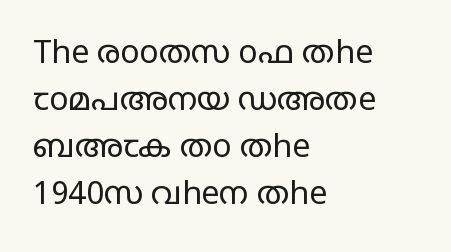
Descender tails drop into unmarked territory. Letter spacing: default. This rendering employs a face without finishing strokes, i.e., a sans-serif. Compared with a centered layout, this one pins lines to the left instead. It's the straight-up-and-down kind of type.
